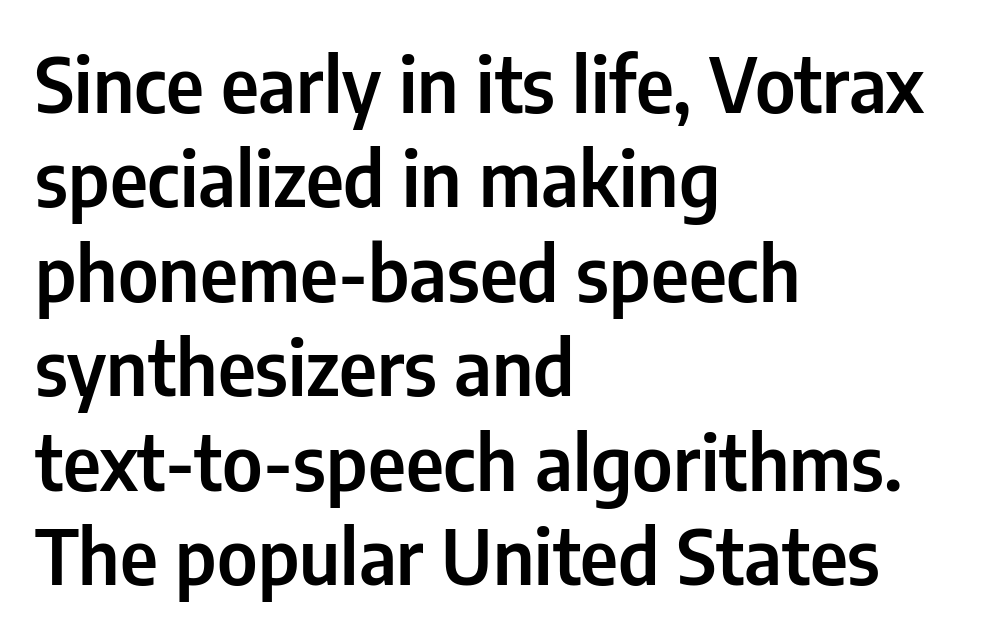
The image shows 75 px condensed sans-serif type, upright; set left-aligned, normal line spacing (1.26x), normal letter spacing, not underlined; low stroke contrast and a medium x-height.
